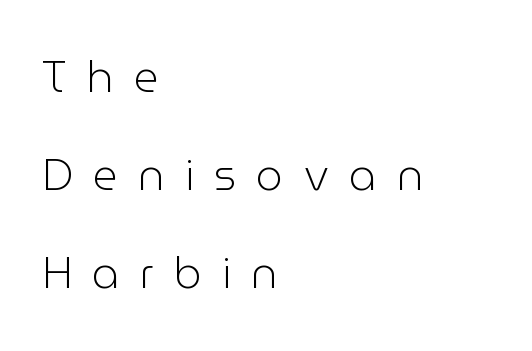
{"serif": "no", "italic": "no", "bold": "no", "weight": "light", "width": "normal", "stroke_contrast": "low", "x_height": "medium", "monospaced": "no", "underline": "no", "align": "left", "line_spacing": "loose", "line_spacing_ratio": 2.28, "letter_spacing": "wide", "letter_spacing_em": 0.47, "glyph_px": 43}
